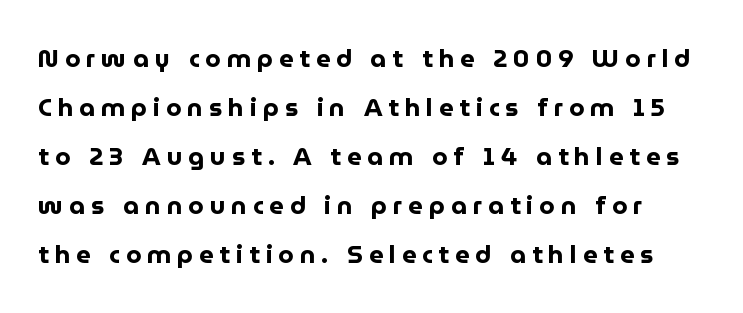
The image shows 25 px bold type, upright; set loose line spacing (1.96x), unusually wide letter spacing (+0.24 em), not underlined.
